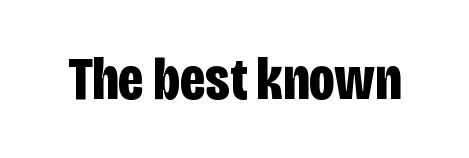
Q: Is the text bold? A: Yes.
Q: Is the text italic (slanted)? A: No, it is upright.
Q: Is the typeface a serif or a sans-serif typeface? A: Sans-serif.
Q: Is the text underlined? A: No.
Q: Is the spacing between letters normal or unusually wide? A: Normal.
Q: Width (condensed, normal, or wide)? A: Condensed.
Q: Stroke contrast? A: Low.
Q: x-height? A: Large.
Q: Monospaced? A: No.
